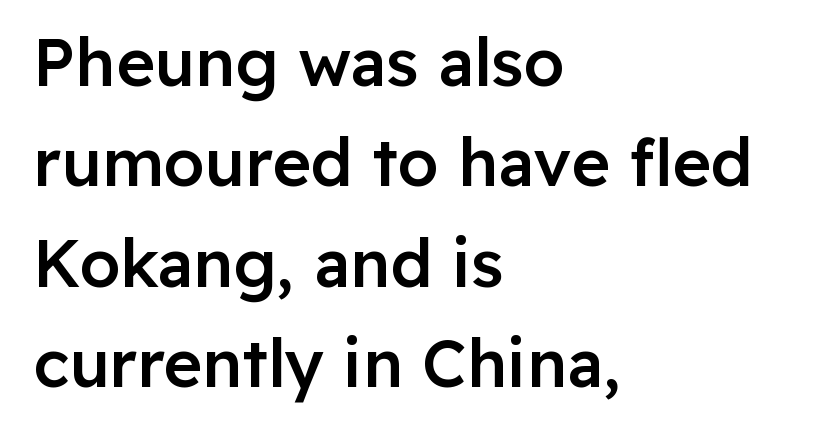
{"serif": "no", "italic": "no", "bold": "semi", "weight": "semibold", "width": "normal", "stroke_contrast": "low", "x_height": "medium", "monospaced": "no", "underline": "no", "align": "left", "line_spacing": "normal", "line_spacing_ratio": 1.52, "letter_spacing": "normal", "letter_spacing_em": 0.0, "glyph_px": 66}
